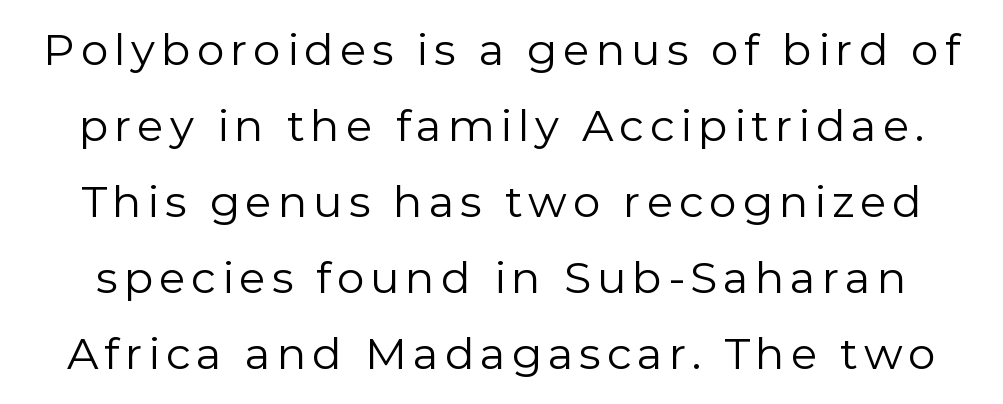
Q: Is the text bold? A: No.
Q: Is the text italic (slanted)? A: No, it is upright.
Q: Is the typeface a serif or a sans-serif typeface? A: Sans-serif.
Q: Is the text underlined? A: No.
Q: Width (condensed, normal, or wide)? A: Normal.
Q: Stroke contrast? A: Low.
Q: x-height? A: Medium.
Q: Monospaced? A: No.
